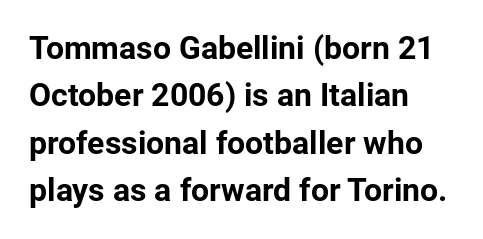
Q: Is the text bold? A: Yes.
Q: Is the text italic (slanted)? A: No, it is upright.
Q: Is the typeface a serif or a sans-serif typeface? A: Sans-serif.
Q: Is the text underlined? A: No.
Q: How is the paragraph aligned? A: Left-aligned.
Q: Is the spacing between letters normal or unusually wide? A: Normal.
Q: Is the spacing between lines tight, normal or loose? A: Normal.
Q: Width (condensed, normal, or wide)? A: Normal.
Q: Stroke contrast? A: Low.
Q: x-height? A: Medium.
Q: Monospaced? A: No.
